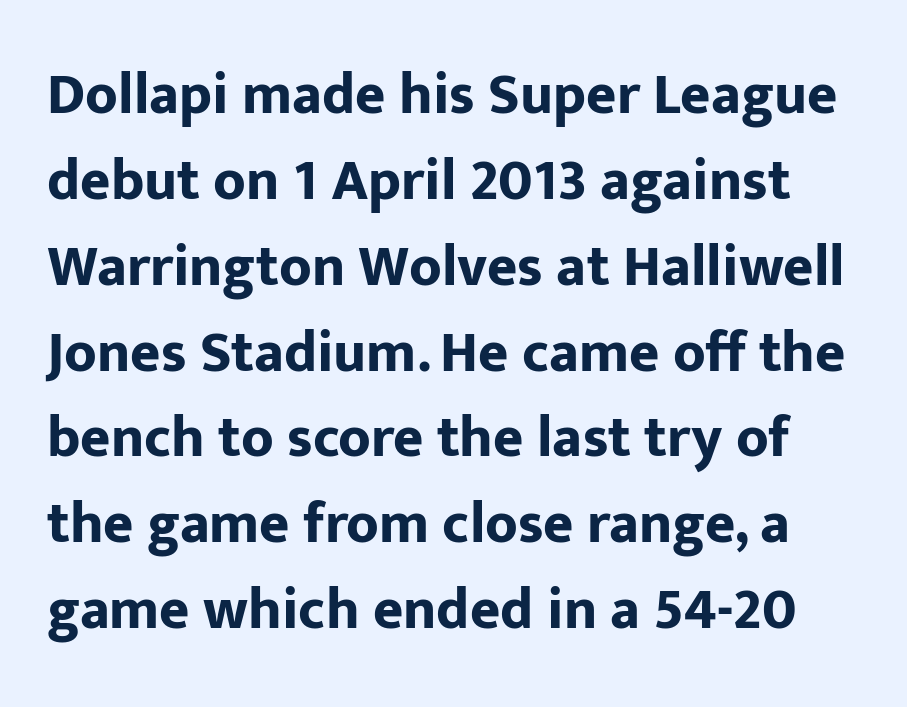
Emphasis by weight is at full strength: bold. Standard letterfit; no display-style spreading of the glyphs. The letters advance in unequal steps, a hallmark of proportional type. How would I describe the line gaps? Plain and ordinary.
